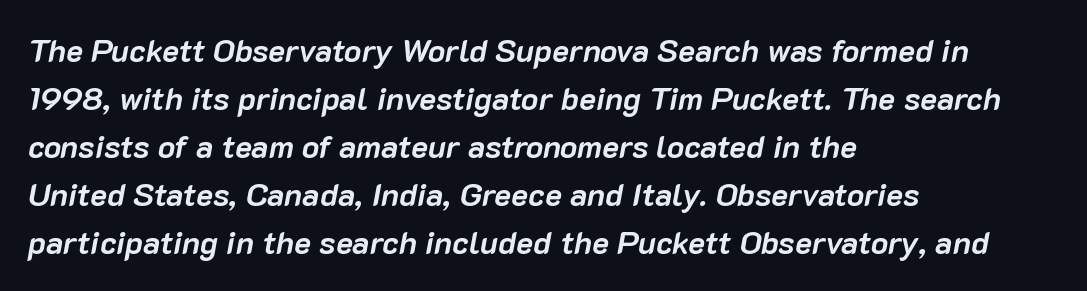
{"italic": "yes", "lean": "right", "slant_degrees": 10, "bold": "yes", "weight": "semibold", "width": "normal", "stroke_contrast": "low", "x_height": "medium", "monospaced": "no", "underline": "no", "align": "left", "line_spacing": "normal", "line_spacing_ratio": 1.5, "letter_spacing": "normal", "letter_spacing_em": 0.0, "glyph_px": 32}
